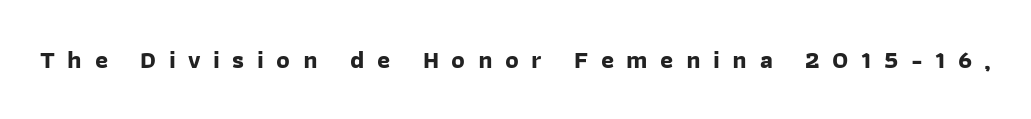
The font is running at its bold setting. Decoration check: the copy has no underline. The face used here is rendered with a markedly widened letterfit.
